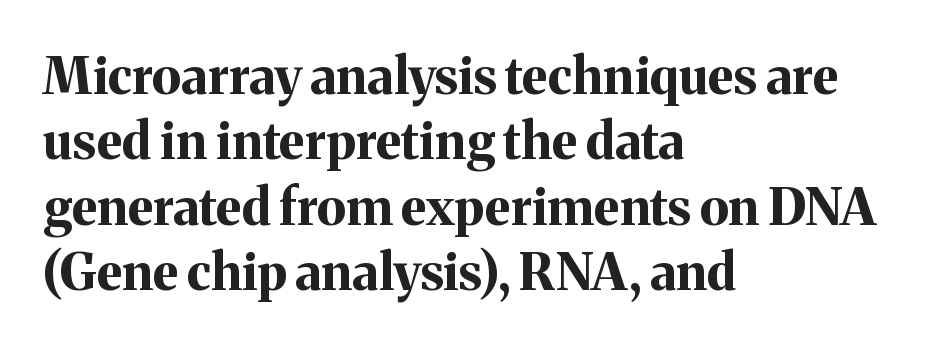
Proportional: the letters do not fall into vertical columns. Every character sits straight up, as roman type does. The strip under each line holds only bare page. The ragged edge is on the right, which tells us the setting is flush left. A full-strength bold gives these letters their thick strokes. Summary of vertical rhythm: regular, with standard interline spacing.
